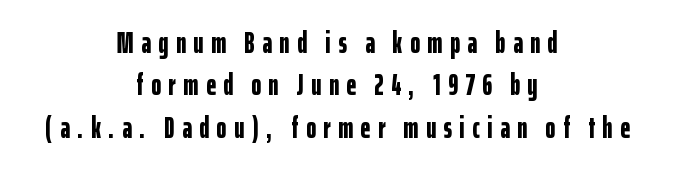
Successive baselines arrive at the customary interval. Posture: straight, roman, zero tilt. This sample uses a sans-serif face. The zone under the glyphs is completely vacant. The passage shown has open, widely tracked lettering throughout. On the weight axis this lands at bold, roughly 700.
